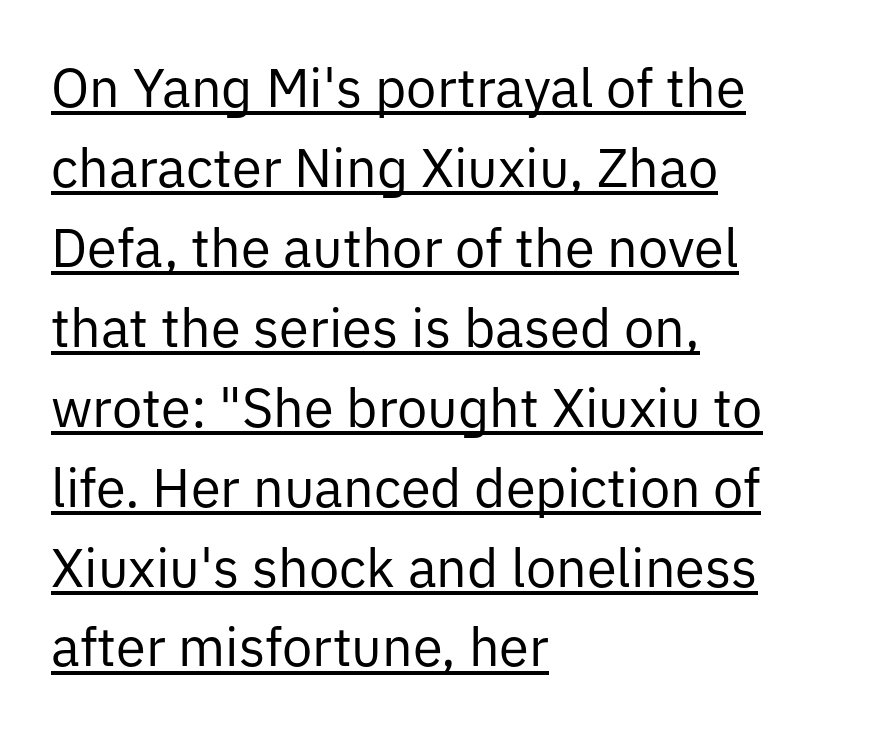
The image shows 54 px regular-weight sans-serif type, upright; set left-aligned, normal line spacing (1.48x), normal letter spacing, underlined; low stroke contrast and a medium x-height.
